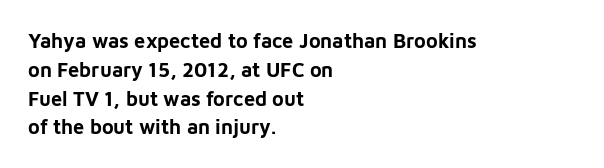
The image shows 20 px bold type, upright; set left-aligned, normal line spacing (1.44x), normal letter spacing, not underlined.
